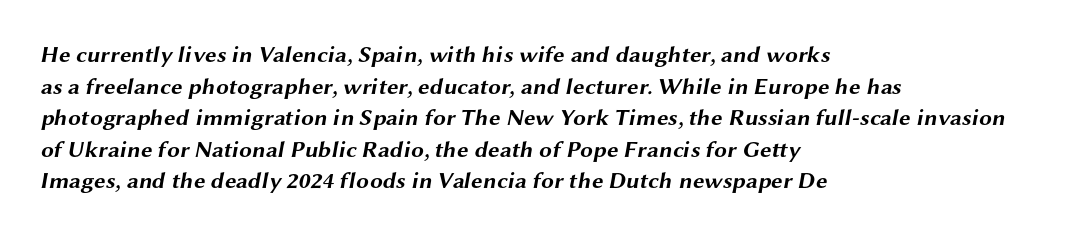
How are the letters spaced? Ordinarily, with no added tracking. Lines of text with bare space underneath. Casual observation: everything's shoved over to the left. Notice how thick the strokes are: this is what a full bold looks like.
